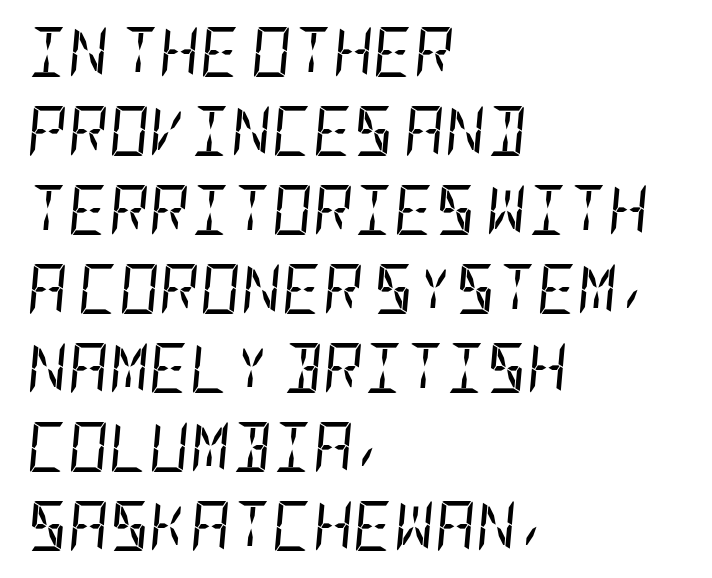
The image shows 50 px regular-weight, condensed type, italic (leaning right); set left-aligned, normal line spacing (1.58x), normal letter spacing, not underlined; low stroke contrast and a large x-height.
